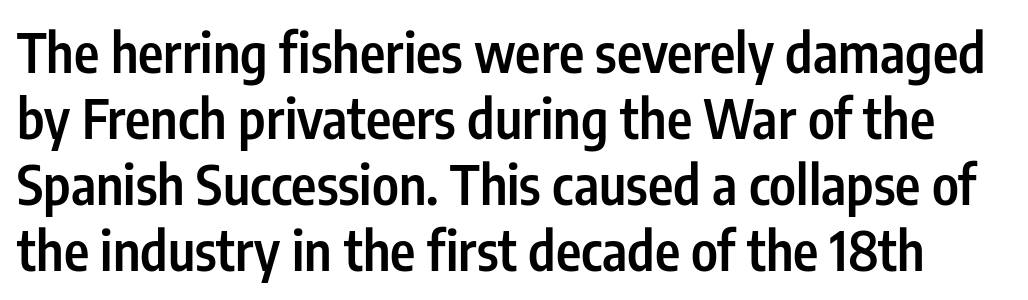
{"serif": "no", "italic": "no", "bold": "semi", "weight": "semibold", "width": "condensed", "stroke_contrast": "low", "x_height": "medium", "monospaced": "no", "underline": "no", "line_spacing_ratio": 1.22, "letter_spacing": "normal", "letter_spacing_em": 0.0, "glyph_px": 54}
